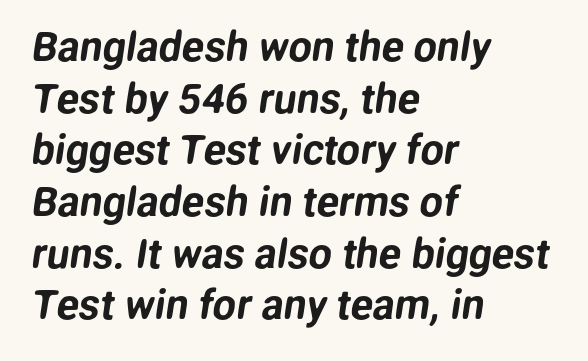
Q: Is the typeface a serif or a sans-serif typeface? A: Sans-serif.
Q: Is the text underlined? A: No.
Q: How is the paragraph aligned? A: Left-aligned.
Q: Is the spacing between letters normal or unusually wide? A: Normal.
Q: Is the spacing between lines tight, normal or loose? A: Normal.
Q: Width (condensed, normal, or wide)? A: Normal.
Q: Stroke contrast? A: Low.
Q: x-height? A: Medium.
Q: Monospaced? A: No.
